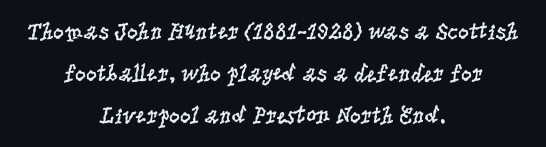
Q: Is the text bold? A: No.
Q: Is the text underlined? A: No.
Q: How is the paragraph aligned? A: Centered.
Q: Is the spacing between letters normal or unusually wide? A: Normal.
